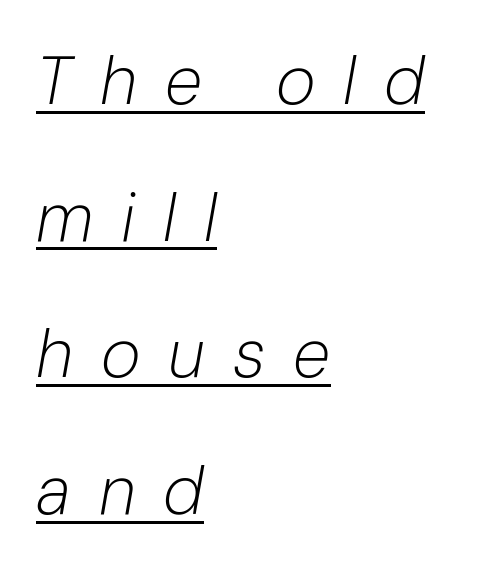
{"italic": "yes", "lean": "right", "slant_degrees": 10, "bold": "no", "weight": "light", "width": "normal", "stroke_contrast": "low", "x_height": "medium", "monospaced": "no", "underline": "yes", "align": "left", "line_spacing": "loose", "line_spacing_ratio": 2.01, "letter_spacing": "wide", "letter_spacing_em": 0.41, "glyph_px": 68}
